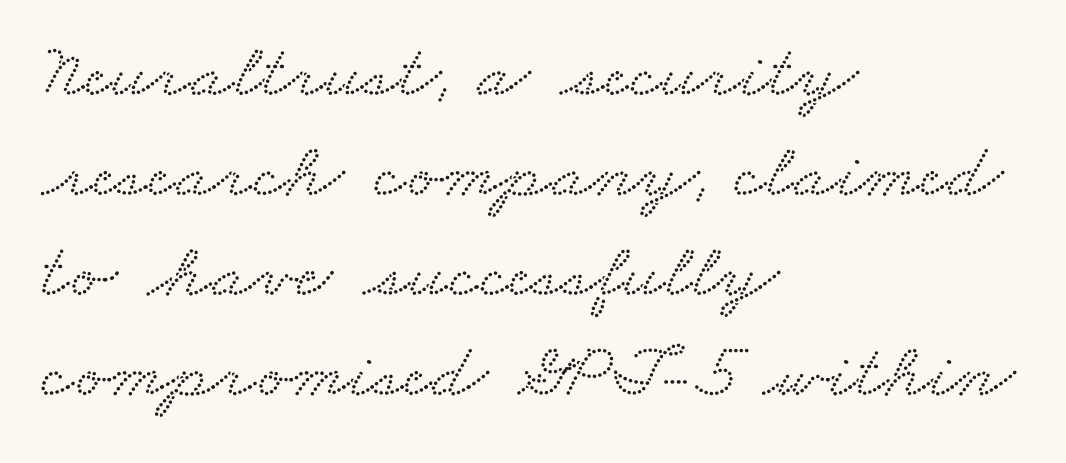
Q: Is the text underlined? A: No.
Q: How is the paragraph aligned? A: Left-aligned.
Q: Is the spacing between letters normal or unusually wide? A: Normal.
Q: Is the spacing between lines tight, normal or loose? A: Normal.
Q: Width (condensed, normal, or wide)? A: Wide.
Q: Stroke contrast? A: Low.
Q: x-height? A: Small.
Q: Monospaced? A: No.
